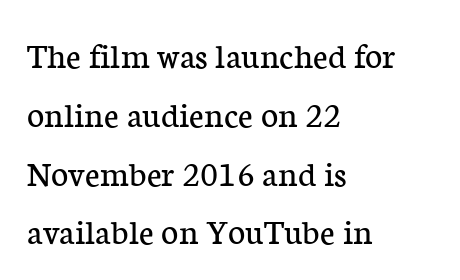
Every row of glyphs begins at an identical x-position on the left. Here the designer chose a conventional face with non-uniform glyph widths. Characters remain perfectly vertical along every line. Look at the bottom of the vertical strokes: they flare into serifs here. Does the leading feel generous? No, just average.
